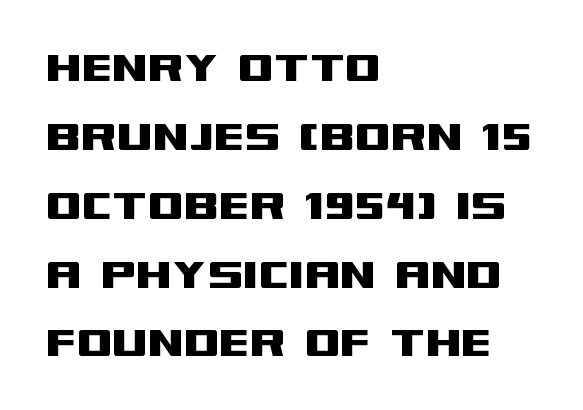
Q: Is the text italic (slanted)? A: No, it is upright.
Q: Is the typeface a serif or a sans-serif typeface? A: Sans-serif.
Q: Is the text underlined? A: No.
Q: How is the paragraph aligned? A: Left-aligned.
Q: Is the spacing between letters normal or unusually wide? A: Normal.
Q: Is the spacing between lines tight, normal or loose? A: Normal.
Q: Width (condensed, normal, or wide)? A: Wide.
Q: Stroke contrast? A: Medium.
Q: x-height? A: Large.
Q: Monospaced? A: No.
